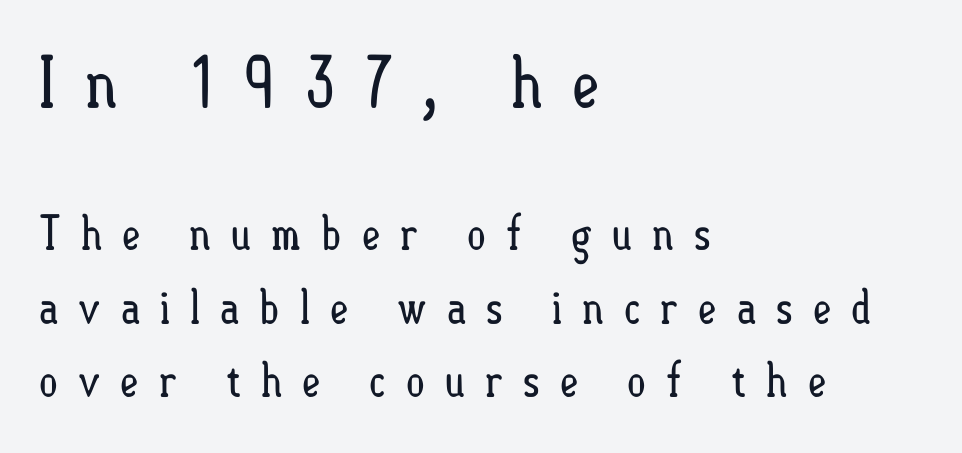
Posture: vertical. Bare-footed words on every line. Type size steps down from the first block to the second. Normally led — the rows are evenly, conventionally spaced. The text block is weighted toward the left margin, trailing off unevenly rightward. A typesetter would call this proportional, since set widths differ per character.
